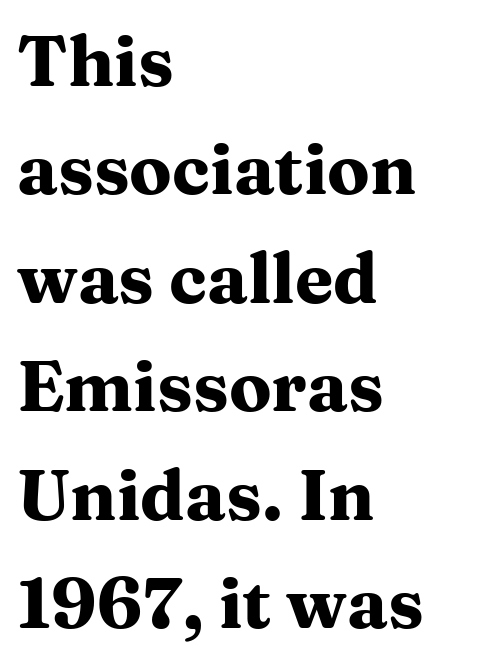
{"serif": "yes", "italic": "no", "bold": "yes", "weight": "heavy", "width": "wide", "stroke_contrast": "medium", "x_height": "medium", "monospaced": "no", "underline": "no", "align": "left", "line_spacing": "normal", "line_spacing_ratio": 1.55, "letter_spacing": "normal", "letter_spacing_em": 0.0, "glyph_px": 70}
